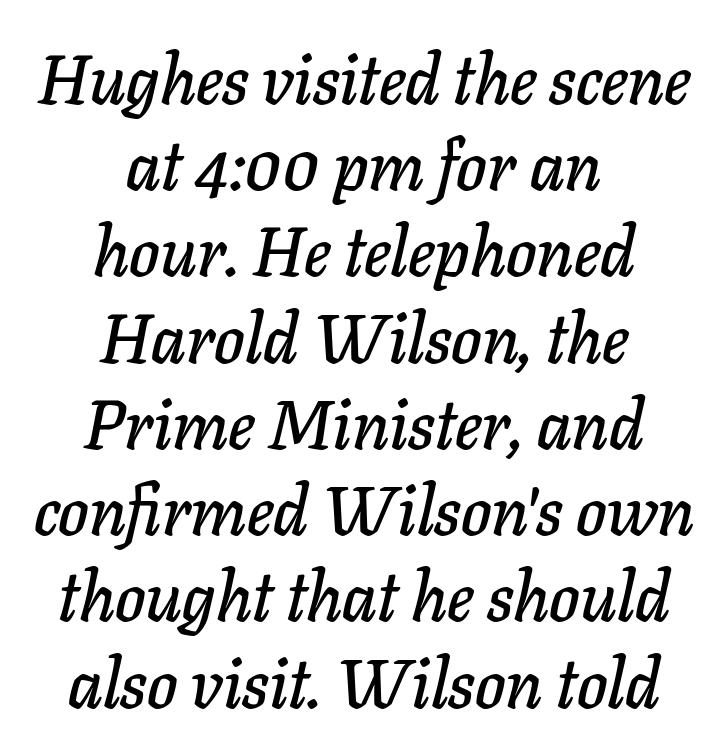
Q: Is the text italic (slanted)? A: Yes, it leans right by about 11 degrees.
Q: Is the text underlined? A: No.
Q: How is the paragraph aligned? A: Centered.
Q: Is the spacing between letters normal or unusually wide? A: Normal.
Q: Is the spacing between lines tight, normal or loose? A: Normal.
Q: Width (condensed, normal, or wide)? A: Normal.
Q: Stroke contrast? A: Low.
Q: x-height? A: Medium.
Q: Monospaced? A: No.
